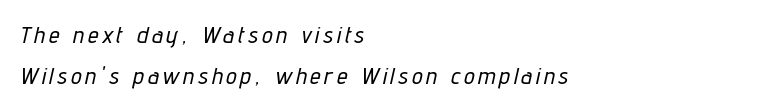
The image shows 24 px text type, italic (leaning right); set left-aligned, normal line spacing (1.7x), not underlined.
